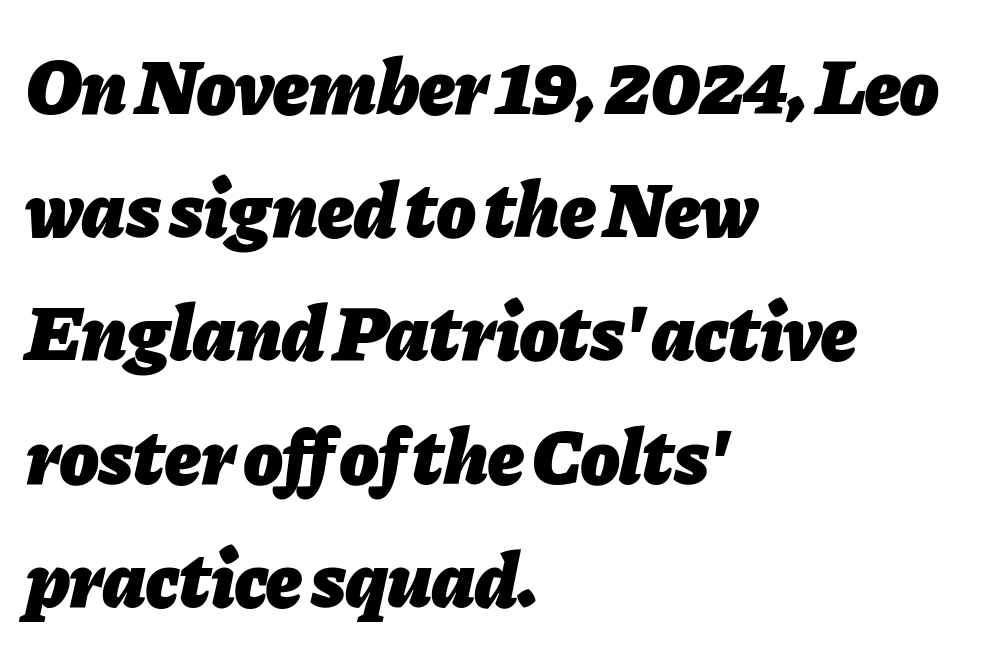
The image shows 79 px heavy type, italic (leaning right); set left-aligned, normal line spacing (1.56x), normal letter spacing, not underlined; low stroke contrast and a medium x-height.
